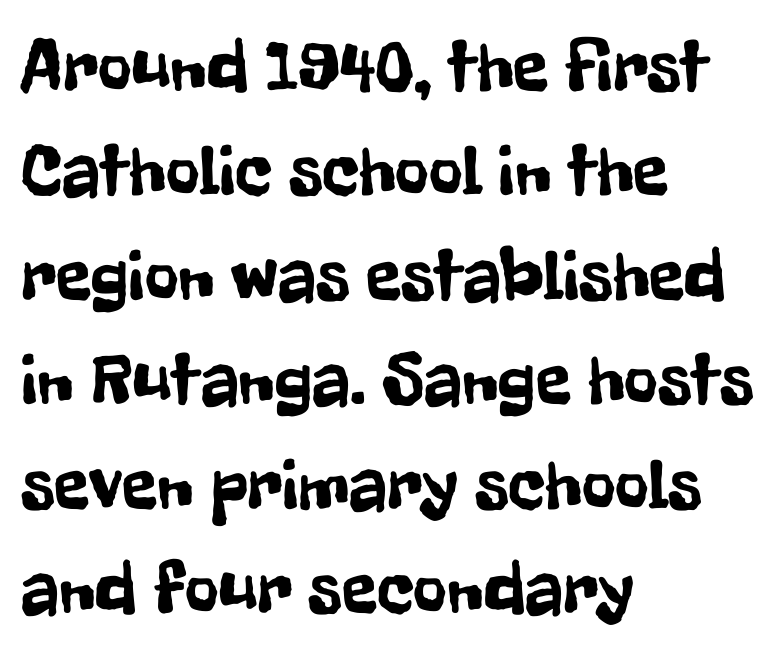
The image shows 73 px condensed sans-serif type, upright; set left-aligned, normal line spacing (1.43x), normal letter spacing, not underlined; low stroke contrast and a medium x-height.
